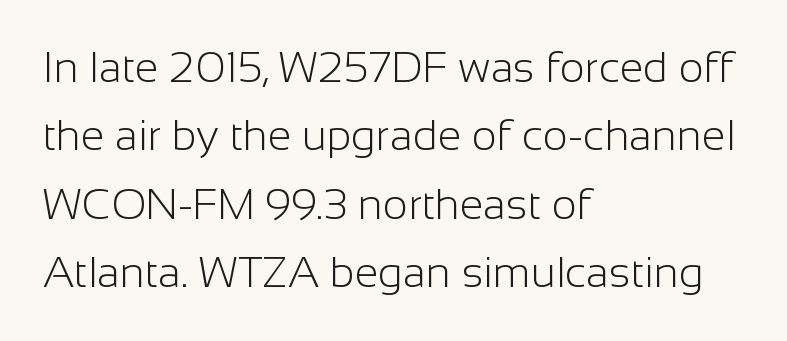
The image shows 43 px light sans-serif type, upright; set left-aligned, normal line spacing (1.59x), normal letter spacing, not underlined; low stroke contrast and a medium x-height.
